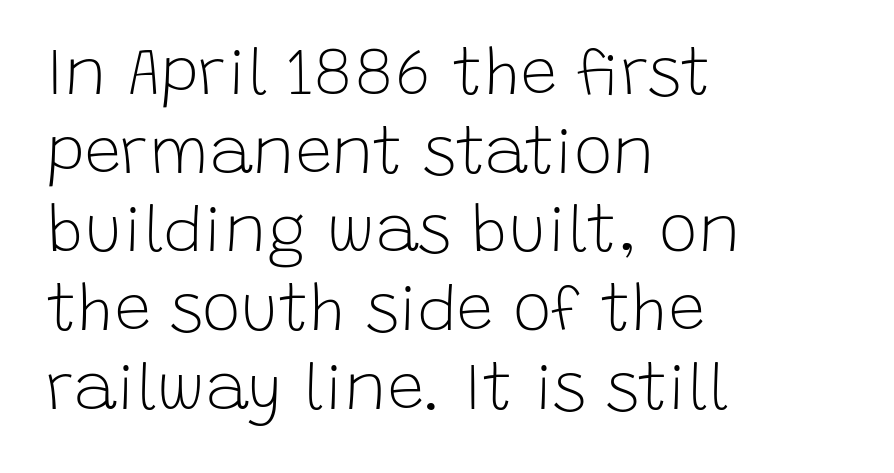
The image shows 65 px light sans-serif type, upright; set left-aligned, line spacing 1.21x, normal letter spacing, not underlined; low stroke contrast and a large x-height.
